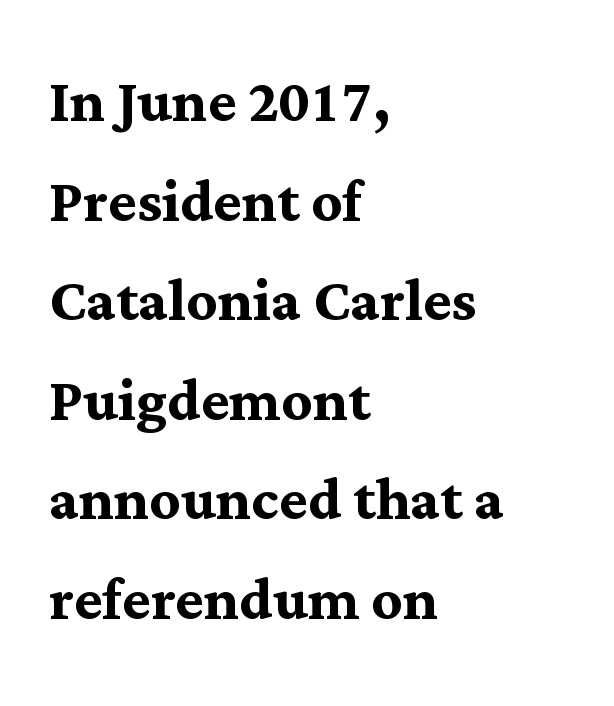
{"serif": "yes", "italic": "no", "bold": "yes", "weight": "semibold", "width": "normal", "stroke_contrast": "medium", "x_height": "medium", "monospaced": "no", "underline": "no", "align": "left", "line_spacing": "normal", "line_spacing_ratio": 1.31, "letter_spacing": "normal", "letter_spacing_em": 0.0, "glyph_px": 76}
